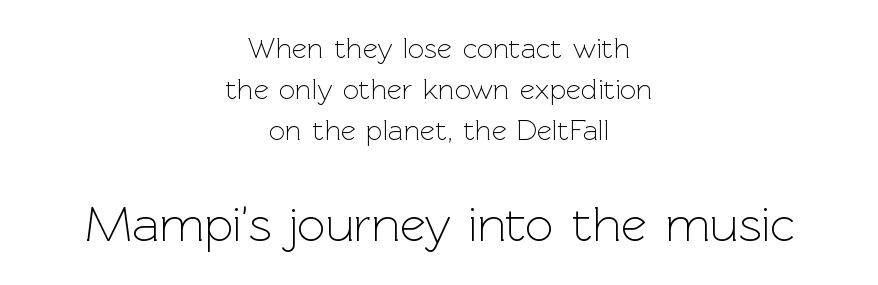
Q: Is the text bold? A: No.
Q: Is the text italic (slanted)? A: No, it is upright.
Q: Is the typeface a serif or a sans-serif typeface? A: Sans-serif.
Q: Is the text underlined? A: No.
Q: How is the paragraph aligned? A: Centered.
Q: Is the spacing between letters normal or unusually wide? A: Normal.
Q: Is the spacing between lines tight, normal or loose? A: Normal.
Q: Which block of text is set in a larger size, the first (top) or the second (bottom)? A: The second (bottom) one.
Q: Width (condensed, normal, or wide)? A: Normal.
Q: x-height? A: Medium.
Q: Monospaced? A: No.
